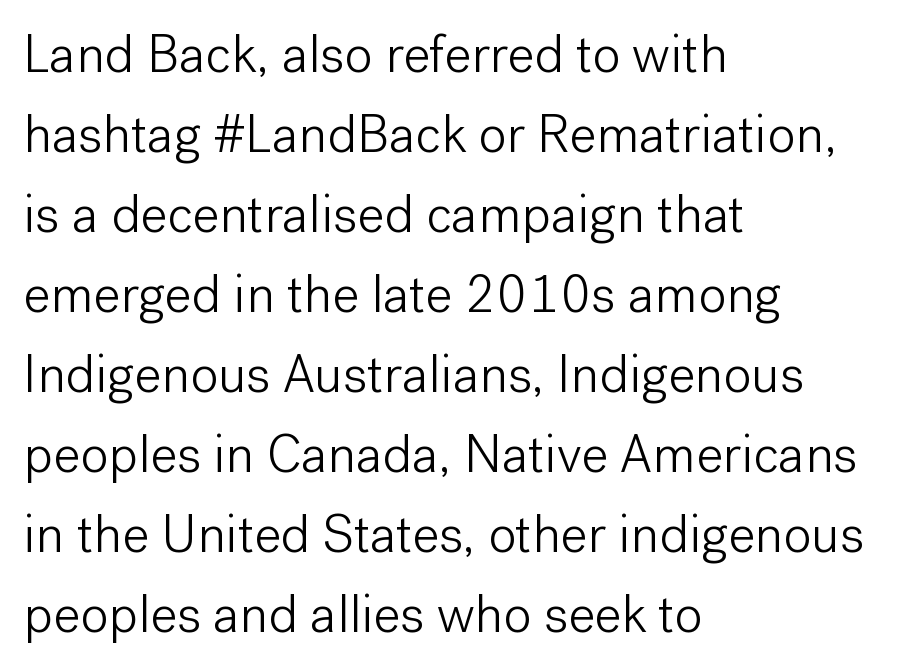
Q: Is the text bold? A: No.
Q: Is the text italic (slanted)? A: No, it is upright.
Q: Is the typeface a serif or a sans-serif typeface? A: Sans-serif.
Q: Is the text underlined? A: No.
Q: How is the paragraph aligned? A: Left-aligned.
Q: Is the spacing between letters normal or unusually wide? A: Normal.
Q: Is the spacing between lines tight, normal or loose? A: Normal.
Q: Width (condensed, normal, or wide)? A: Normal.
Q: Stroke contrast? A: Low.
Q: x-height? A: Medium.
Q: Monospaced? A: No.
